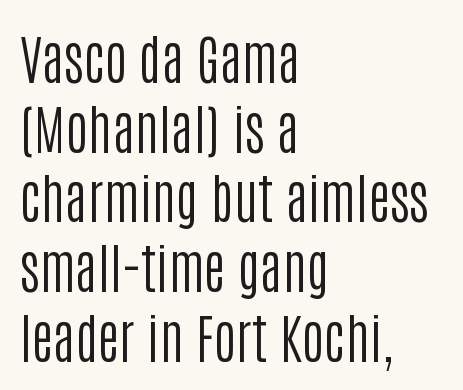
Every character sits straight up, as roman type does. Each letter keeps its own natural width here, so spacing adapts to shape. Has an underline been added? It has not. Serif or sans? Sans — the stroke terminals are bare. Compared with typical paragraphs, the rows here are spaced about the same. These lines keep a tight, regular rhythm from letter to letter.
